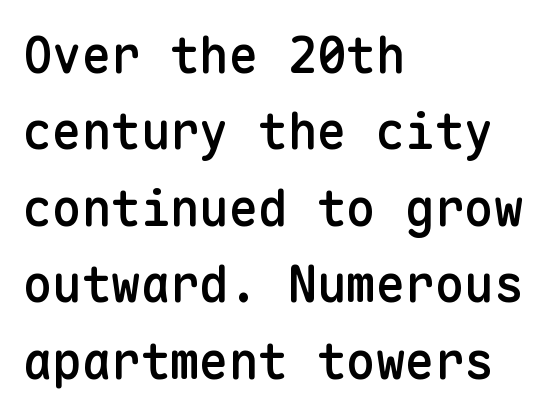
The image shows 49 px semibold sans-serif type, upright, monospaced; set left-aligned, normal line spacing (1.56x), normal letter spacing, not underlined; low stroke contrast and a medium x-height.
